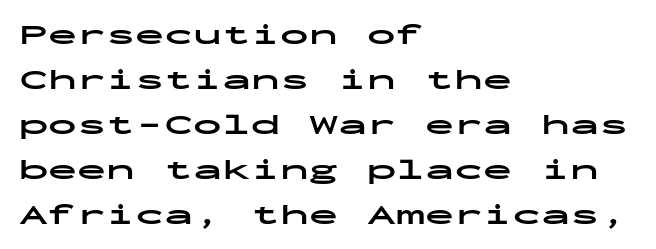
Q: Is the text bold? A: Yes.
Q: Is the text italic (slanted)? A: No, it is upright.
Q: Is the typeface a serif or a sans-serif typeface? A: Sans-serif.
Q: Is the text underlined? A: No.
Q: How is the paragraph aligned? A: Left-aligned.
Q: Is the spacing between letters normal or unusually wide? A: Normal.
Q: Is the spacing between lines tight, normal or loose? A: Normal.
Q: Width (condensed, normal, or wide)? A: Wide.
Q: Stroke contrast? A: Low.
Q: x-height? A: Medium.
Q: Monospaced? A: Yes.
